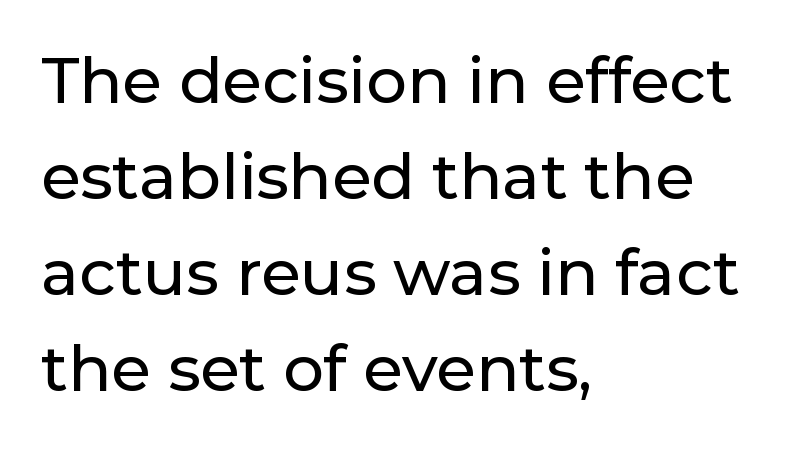
The passage shown is typed in a proportional face where columns would drift. In terms of posture, this sample is upright. Casual observation: everything's shoved over to the left. Successive baselines arrive at the customary interval. Spacing between characters is what you'd get straight out of the box.
